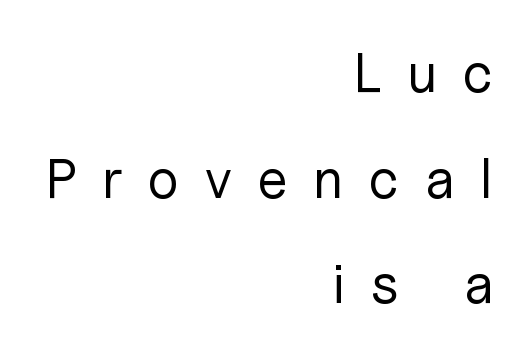
Q: Is the text bold? A: No.
Q: Is the text italic (slanted)? A: No, it is upright.
Q: Is the typeface a serif or a sans-serif typeface? A: Sans-serif.
Q: Is the text underlined? A: No.
Q: How is the paragraph aligned? A: Right-aligned.
Q: Is the spacing between letters normal or unusually wide? A: Unusually wide.
Q: Is the spacing between lines tight, normal or loose? A: Loose.
Q: Width (condensed, normal, or wide)? A: Normal.
Q: Stroke contrast? A: Low.
Q: x-height? A: Medium.
Q: Monospaced? A: No.
